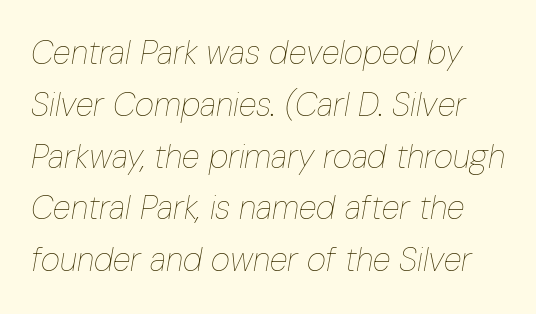
{"italic": "yes", "lean": "right", "slant_degrees": 10, "bold": "no", "weight": "thin", "width": "condensed", "stroke_contrast": "low", "x_height": "medium", "monospaced": "no", "underline": "no", "line_spacing": "normal", "line_spacing_ratio": 1.57, "letter_spacing": "normal", "letter_spacing_em": 0.0, "glyph_px": 33}
